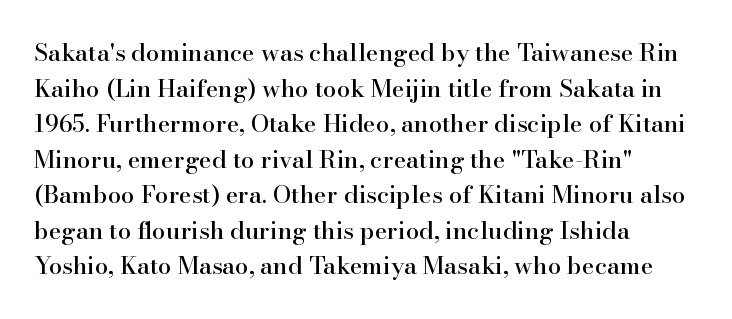
Q: Is the text italic (slanted)? A: No, it is upright.
Q: Is the text underlined? A: No.
Q: How is the paragraph aligned? A: Left-aligned.
Q: Is the spacing between letters normal or unusually wide? A: Normal.
Q: Is the spacing between lines tight, normal or loose? A: Normal.
